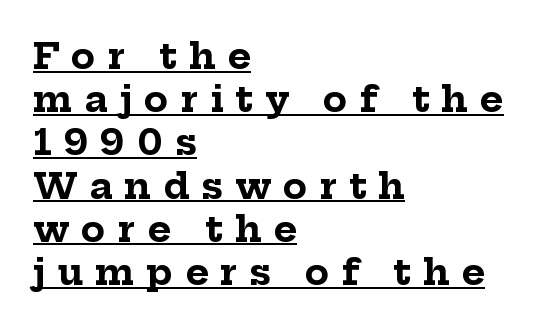
{"serif": "yes", "italic": "no", "bold": "yes", "weight": "bold", "width": "normal", "stroke_contrast": "low", "x_height": "medium", "monospaced": "no", "underline": "yes", "align": "left", "line_spacing_ratio": 1.2, "letter_spacing": "wide", "letter_spacing_em": 0.33, "glyph_px": 36}
